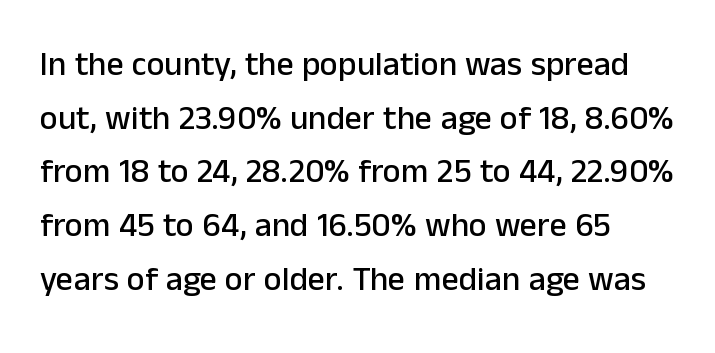
{"serif": "no", "italic": "no", "width": "normal", "stroke_contrast": "low", "x_height": "medium", "monospaced": "no", "underline": "no", "align": "left", "line_spacing": "normal", "line_spacing_ratio": 1.58, "letter_spacing": "normal", "letter_spacing_em": 0.0, "glyph_px": 34}
